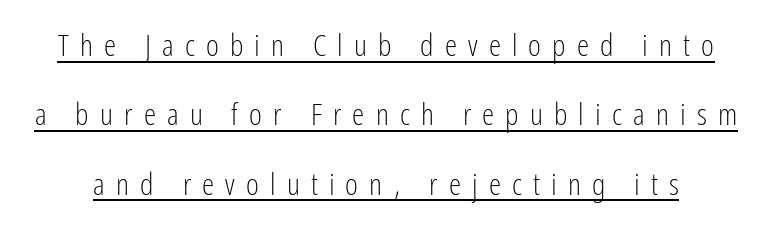
{"serif": "no", "italic": "no", "bold": "no", "weight": "light", "width": "condensed", "stroke_contrast": "low", "x_height": "medium", "monospaced": "no", "underline": "yes", "line_spacing": "loose", "line_spacing_ratio": 2.24, "letter_spacing": "wide", "letter_spacing_em": 0.36, "glyph_px": 31}
